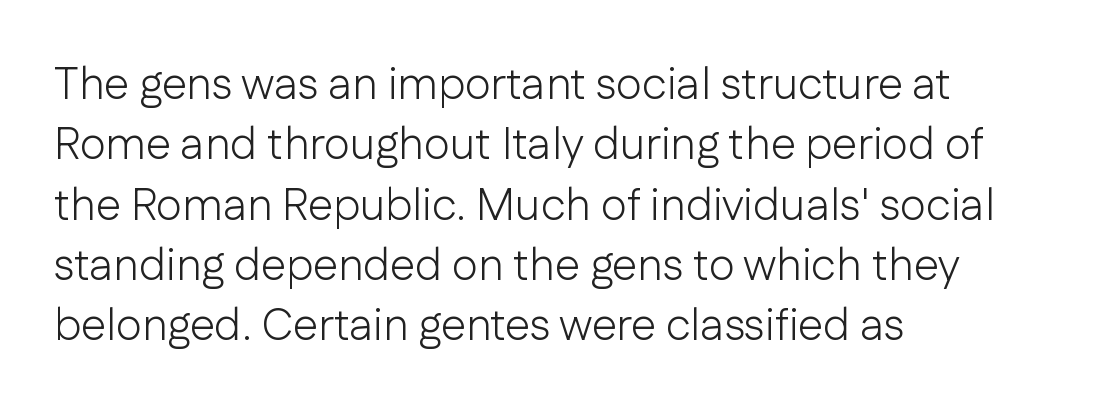
Note: no serifs on the glyphs. This sample has the flowing, uneven cadence of proportional lettering. A typesetter would call this zero additional tracking. Just letters on the line, the space beneath them empty. Summary of weight: not heavy and not bold.
